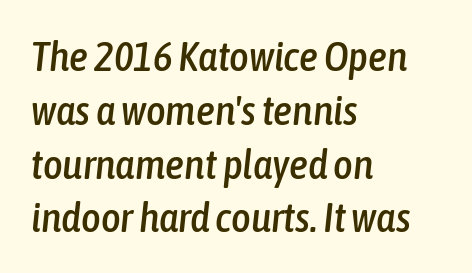
The image shows 42 px condensed type, italic (leaning right); set left-aligned, normal line spacing (1.28x), normal letter spacing, not underlined; low stroke contrast and a medium x-height.
